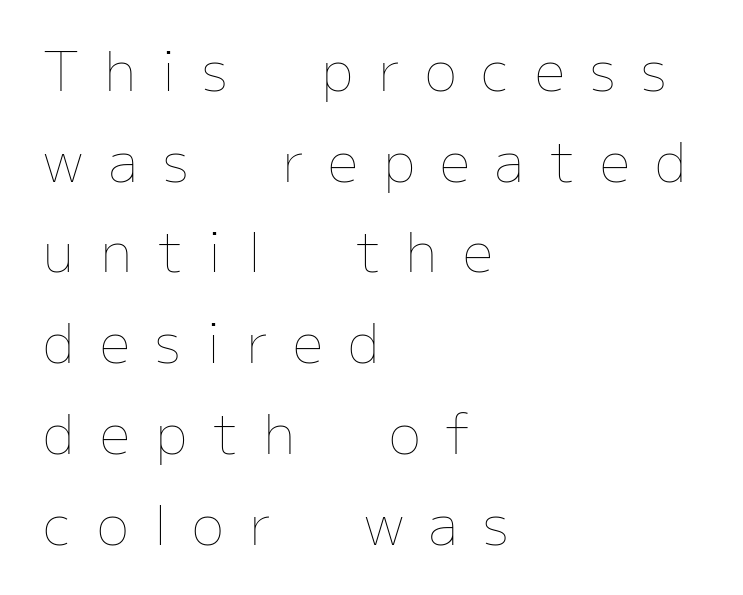
{"italic": "no", "bold": "no", "weight": "thin", "width": "normal", "stroke_contrast": "low", "x_height": "medium", "monospaced": "no", "underline": "no", "align": "left", "line_spacing": "normal", "line_spacing_ratio": 1.68, "letter_spacing": "wide", "letter_spacing_em": 0.47, "glyph_px": 54}
